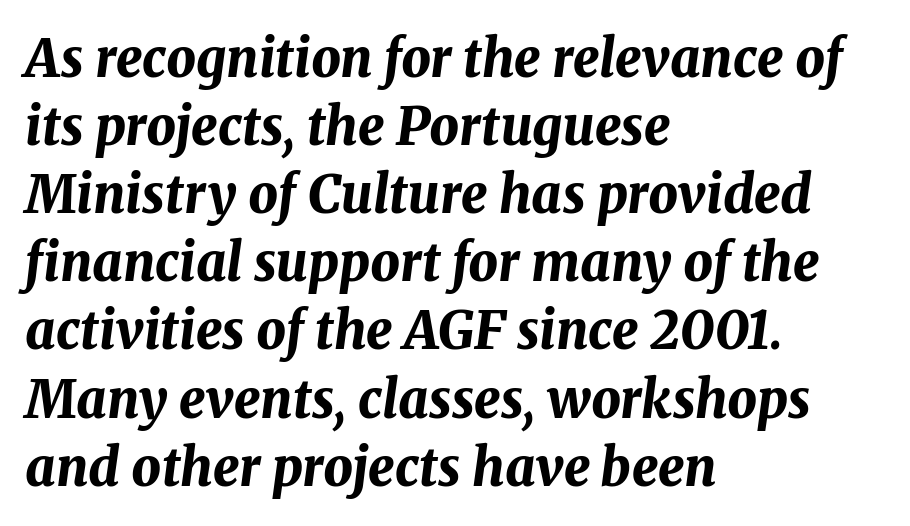
The rows are spaced the way most documents space them. The rendering uses a bold face; every stroke is thick and dark. Letters rest on an invisible, unmarked baseline. These lines are set flush left with a ragged right edge. Quick note: italic. You could not count columns in this text — the font is proportionally spaced.
